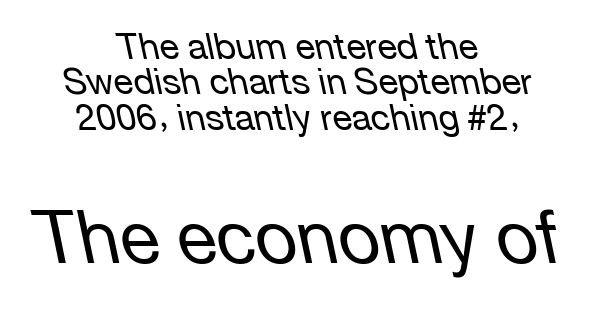
{"italic": "yes", "lean": "left", "slant_degrees": 12, "bold": "no", "weight": "regular", "width": "normal", "stroke_contrast": "low", "x_height": "medium", "monospaced": "no", "underline": "no", "align": "center", "line_spacing": "tight", "line_spacing_ratio": 0.98, "letter_spacing": "normal", "letter_spacing_em": 0.0, "larger_block": "second", "size_ratio": 2.03, "glyph_px": 73}
